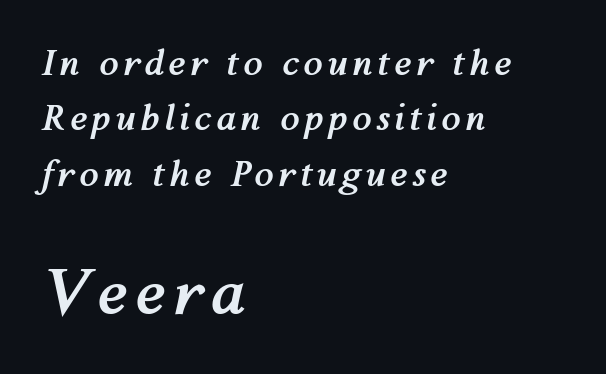
Q: Is the text bold? A: Yes.
Q: Is the text italic (slanted)? A: Yes, it leans right by about 12 degrees.
Q: Is the text underlined? A: No.
Q: How is the paragraph aligned? A: Left-aligned.
Q: Is the spacing between lines tight, normal or loose? A: Normal.
Q: Which block of text is set in a larger size, the first (top) or the second (bottom)? A: The second (bottom) one.
Q: Width (condensed, normal, or wide)? A: Normal.
Q: Stroke contrast? A: Medium.
Q: x-height? A: Medium.
Q: Monospaced? A: No.
